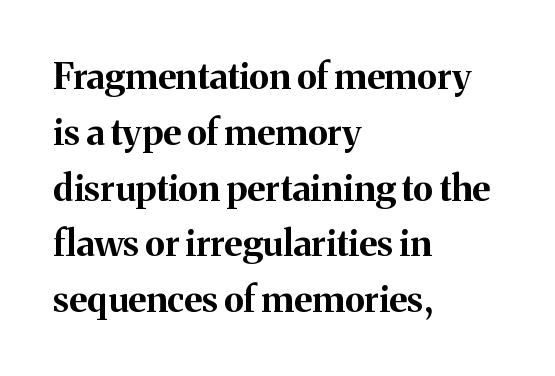
The image shows 36 px bold serif type, upright; set left-aligned, normal line spacing (1.55x), normal letter spacing, not underlined; medium stroke contrast and a medium x-height.
